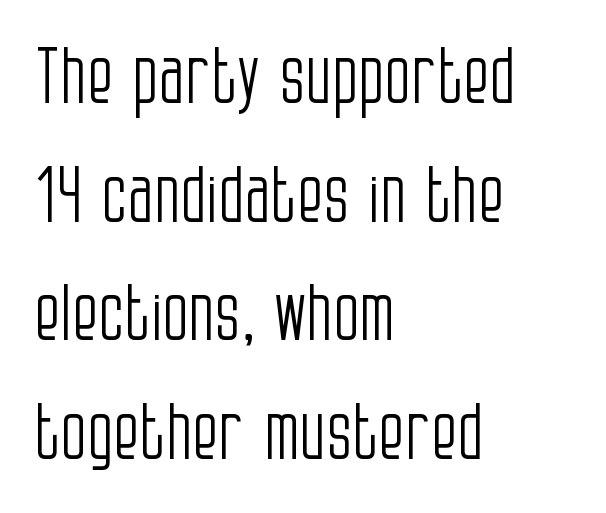
{"serif": "no", "italic": "no", "bold": "no", "weight": "light", "width": "condensed", "stroke_contrast": "low", "x_height": "large", "monospaced": "no", "underline": "no", "align": "left", "line_spacing": "normal", "line_spacing_ratio": 1.54, "letter_spacing": "normal", "letter_spacing_em": 0.0, "glyph_px": 77}
